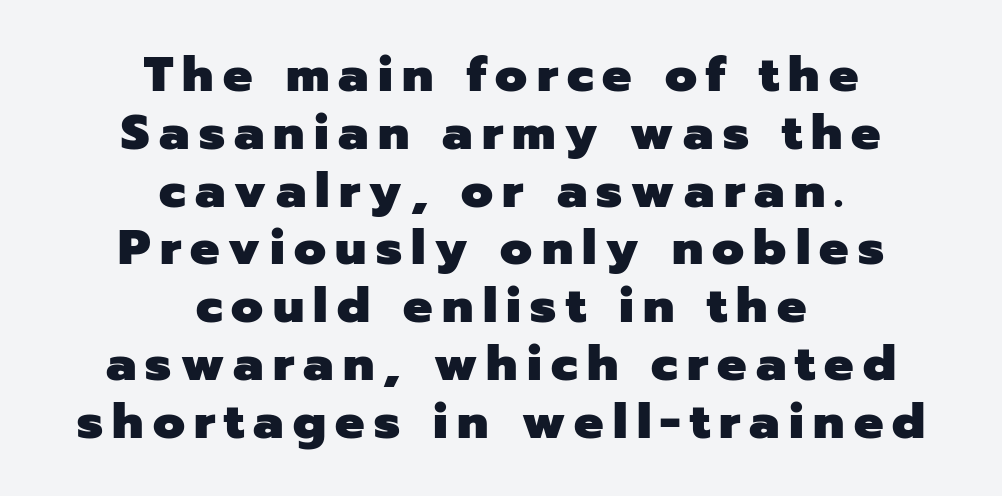
The image shows 49 px heavy sans-serif type, upright; set centered, line spacing 1.18x, not underlined; low stroke contrast and a medium x-height.
